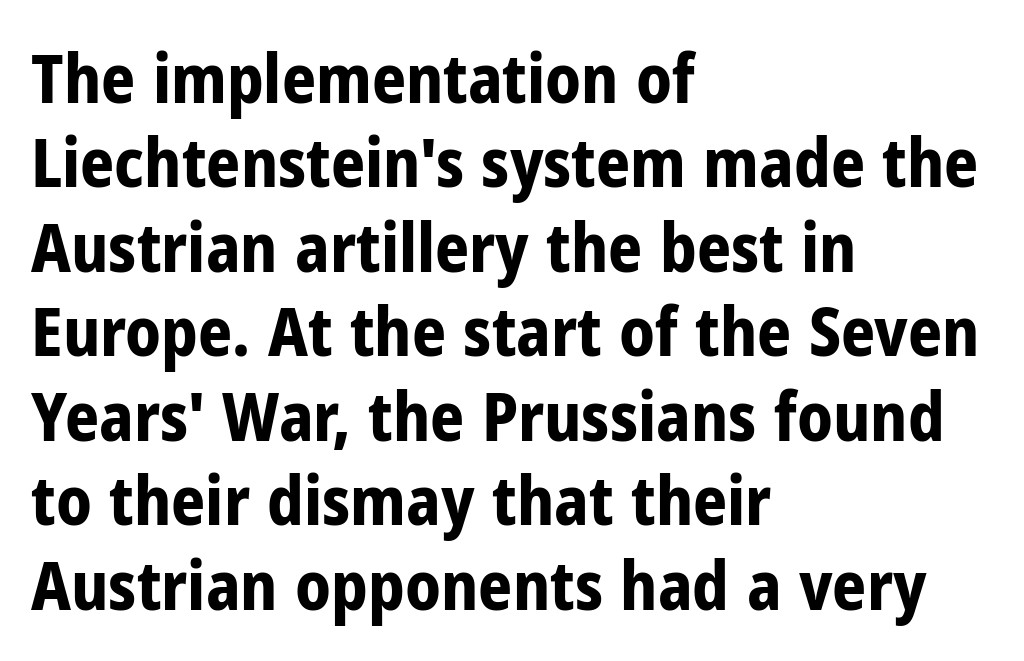
Thick stems and heavy bowls — unmistakably bold. Baseline-to-baseline distance is the conventional proportion of letter height. Casual observation: everything's shoved over to the left. Decoration check: the copy has no underline. Do the characters align in a grid? No, the font is proportional. These lines were composed using upright roman letters.
